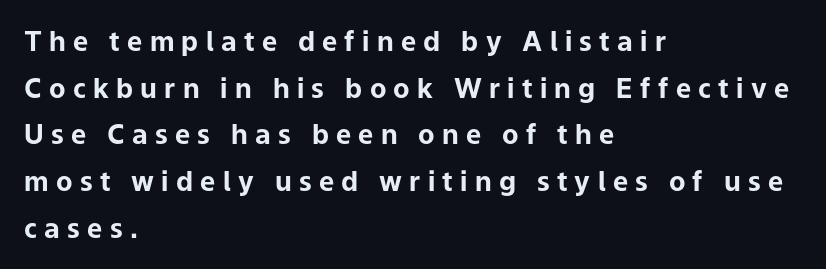
Q: Is the text bold? A: Yes.
Q: Is the text italic (slanted)? A: No, it is upright.
Q: Is the text underlined? A: No.
Q: How is the paragraph aligned? A: Left-aligned.
Q: Is the spacing between letters normal or unusually wide? A: Unusually wide.
